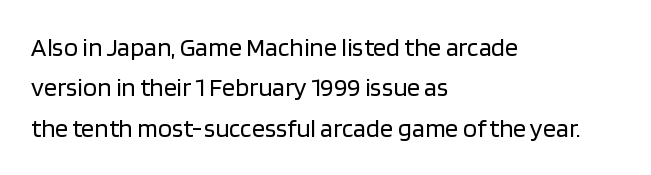
Q: Is the text bold? A: No.
Q: Is the text italic (slanted)? A: No, it is upright.
Q: Is the text underlined? A: No.
Q: How is the paragraph aligned? A: Left-aligned.
Q: Is the spacing between letters normal or unusually wide? A: Normal.
Q: Is the spacing between lines tight, normal or loose? A: Normal.
